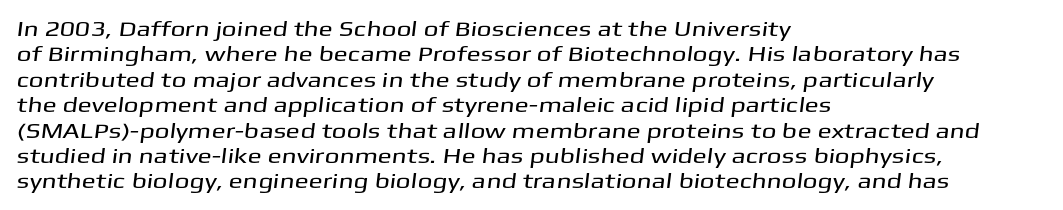
{"underline": "no", "align": "left", "line_spacing_ratio": 1.21, "letter_spacing": "normal", "letter_spacing_em": 0.0, "glyph_px": 21}
